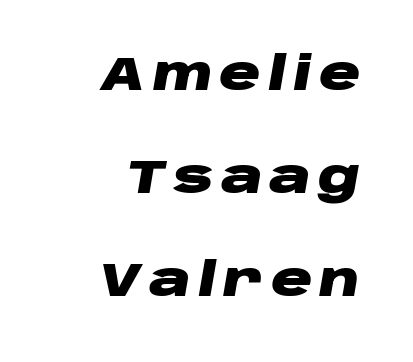
The passage shown is emphatically bold. The ragged edge is on the left, which tells us the setting is flush right. The font's italic variant was chosen for this text. Spacing verdict: proportional, widths tailored to each character.
